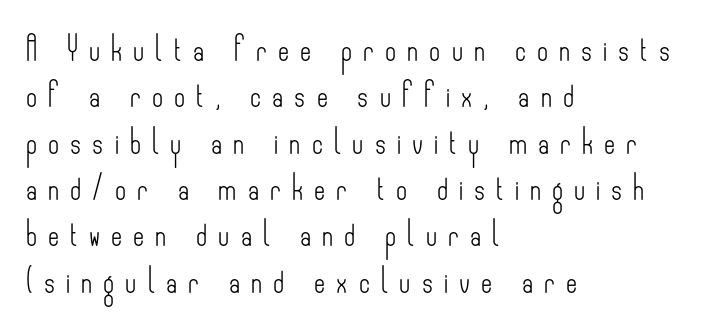
Upright lettering throughout. The horizontal fit of the characters is loose and conspicuously gappy. Is there much room between lines? Yes — plenty of vertical air separates them. Which margin do the lines hug? The left one — the right edge is uneven. Clear beneath every line of the passage. The typesetting does not lean heavy: it is not bold.
